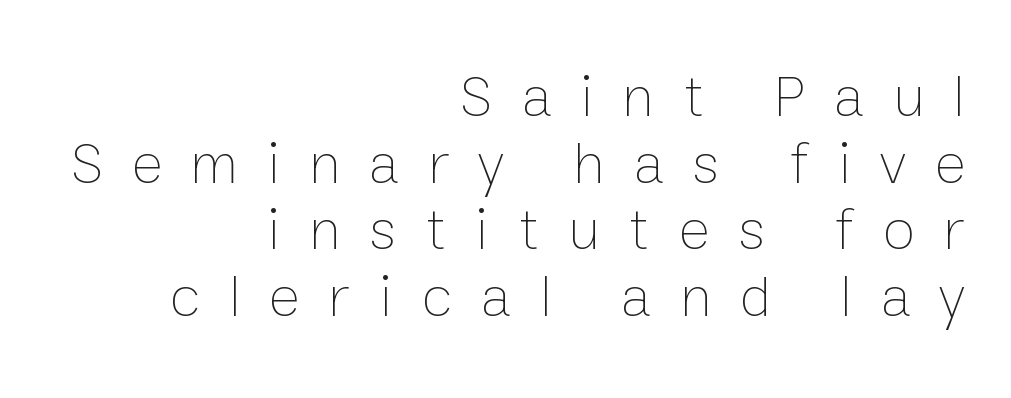
{"italic": "no", "bold": "no", "weight": "thin", "width": "normal", "stroke_contrast": "low", "x_height": "medium", "monospaced": "no", "underline": "no", "align": "right", "line_spacing": "tight", "line_spacing_ratio": 1.13, "letter_spacing": "wide", "letter_spacing_em": 0.49, "glyph_px": 59}
